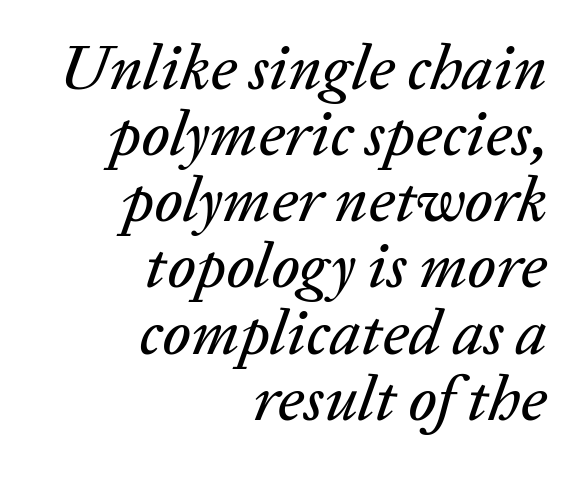
{"italic": "yes", "lean": "right", "slant_degrees": 20, "width": "normal", "stroke_contrast": "low", "x_height": "medium", "monospaced": "no", "underline": "no", "align": "right", "line_spacing": "tight", "line_spacing_ratio": 1.05, "letter_spacing": "normal", "letter_spacing_em": 0.0, "glyph_px": 63}
